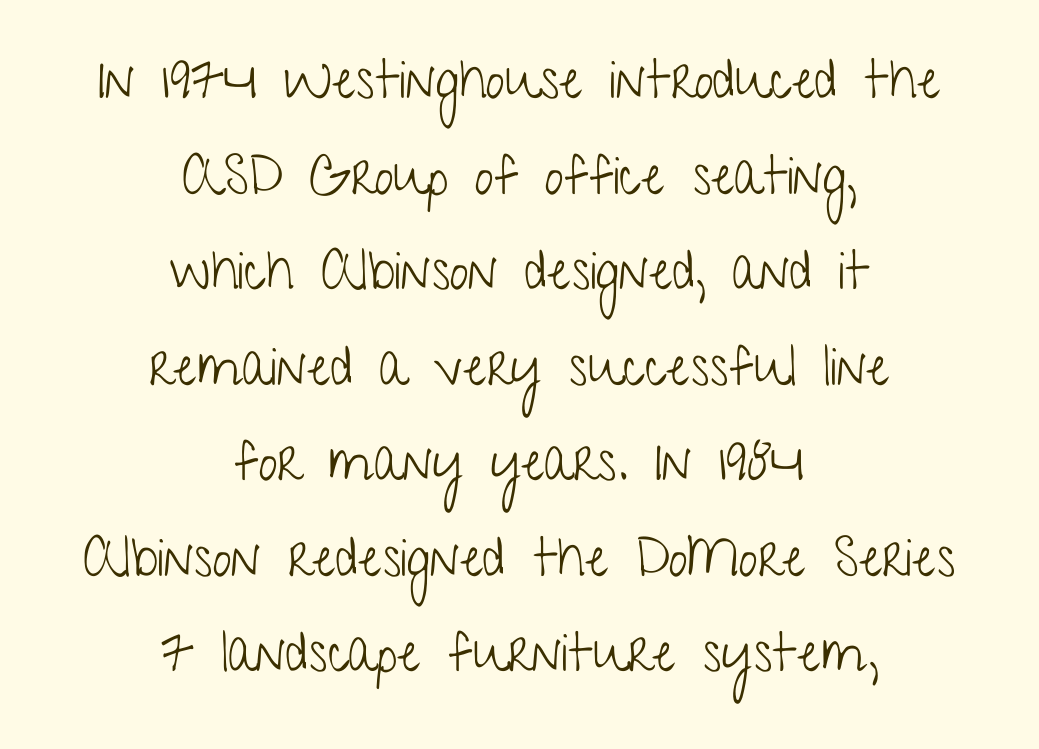
{"serif": "no", "italic": "no", "bold": "no", "weight": "light", "width": "condensed", "stroke_contrast": "low", "x_height": "medium", "monospaced": "no", "underline": "no", "align": "center", "line_spacing_ratio": 1.77, "letter_spacing": "normal", "letter_spacing_em": 0.0, "glyph_px": 54}
